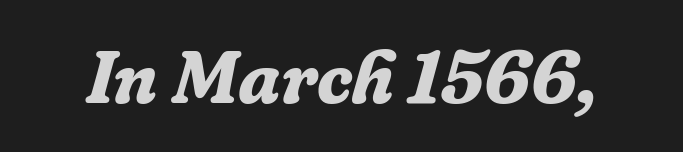
The letters sit at their default tracking, neither squeezed nor spread. The baseline area is clear. The type family on display is of the serif kind. I'd describe the lettering as bold — thick and assertive. Looking at the ascenders, they clearly lean.
